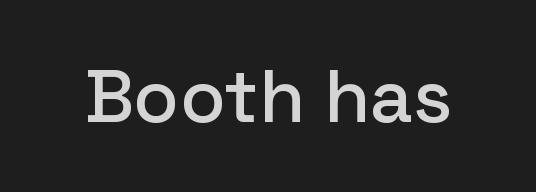
Q: Is the text italic (slanted)? A: No, it is upright.
Q: Is the typeface a serif or a sans-serif typeface? A: Sans-serif.
Q: Is the text underlined? A: No.
Q: Is the spacing between letters normal or unusually wide? A: Normal.
Q: Width (condensed, normal, or wide)? A: Normal.
Q: Stroke contrast? A: Low.
Q: x-height? A: Medium.
Q: Monospaced? A: No.
